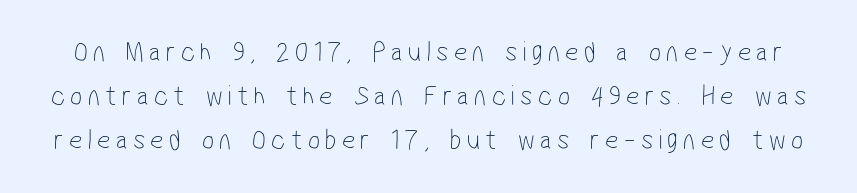
Q: Is the text bold? A: No.
Q: Is the typeface a serif or a sans-serif typeface? A: Sans-serif.
Q: Is the text underlined? A: No.
Q: Is the spacing between lines tight, normal or loose? A: Normal.
Q: Width (condensed, normal, or wide)? A: Condensed.
Q: Stroke contrast? A: Low.
Q: x-height? A: Medium.
Q: Monospaced? A: No.
